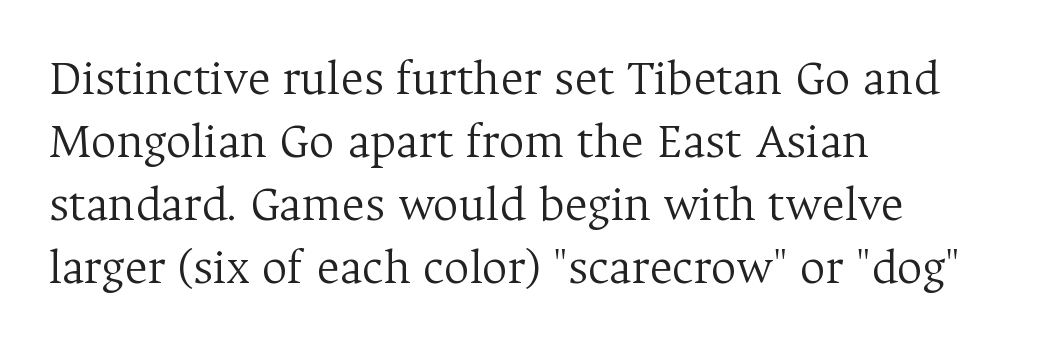
Q: Is the text bold? A: No.
Q: Is the text italic (slanted)? A: No, it is upright.
Q: Is the typeface a serif or a sans-serif typeface? A: Serif.
Q: Is the text underlined? A: No.
Q: How is the paragraph aligned? A: Left-aligned.
Q: Is the spacing between letters normal or unusually wide? A: Normal.
Q: Is the spacing between lines tight, normal or loose? A: Normal.
Q: Width (condensed, normal, or wide)? A: Normal.
Q: Stroke contrast? A: Medium.
Q: x-height? A: Medium.
Q: Monospaced? A: No.
